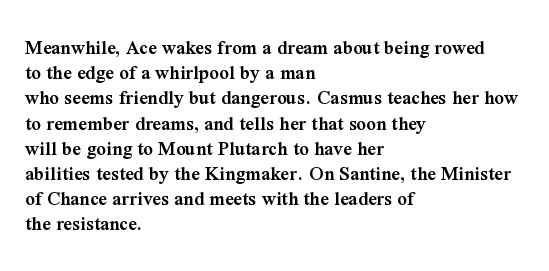
The image shows 21 px text type, upright; set left-aligned, line spacing 1.2x, normal letter spacing, not underlined.
